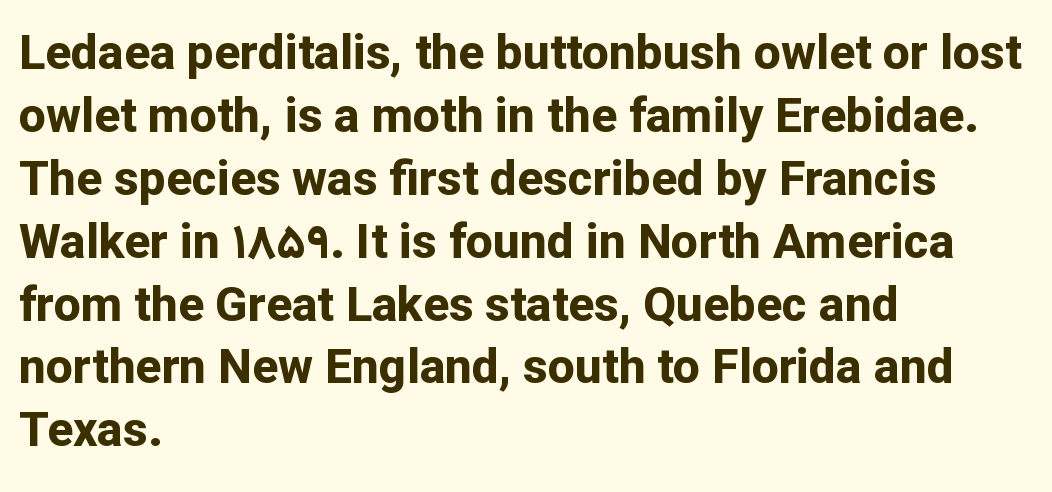
The image shows 48 px bold sans-serif type, upright; set left-aligned, normal line spacing (1.31x), normal letter spacing, not underlined; low stroke contrast and a medium x-height.
